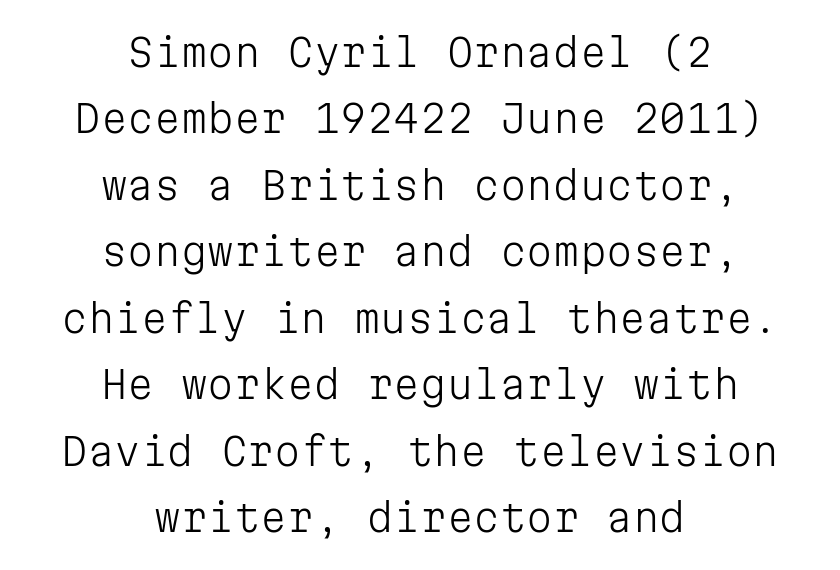
{"serif": "no", "italic": "no", "bold": "no", "weight": "light", "width": "normal", "stroke_contrast": "low", "x_height": "medium", "monospaced": "yes", "underline": "no", "align": "center", "line_spacing_ratio": 1.75, "letter_spacing": "normal", "letter_spacing_em": 0.0, "glyph_px": 38}
